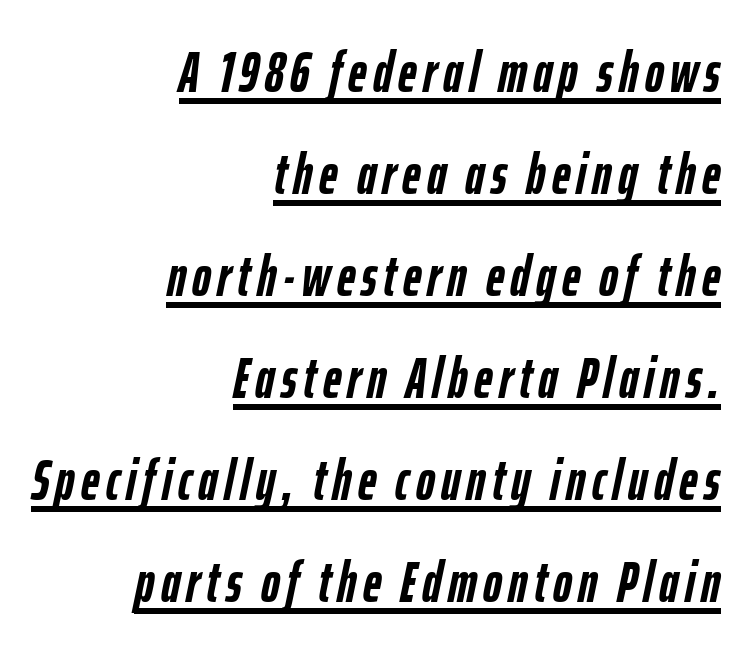
The image shows 57 px semibold, condensed type, italic (leaning right); set right-aligned, line spacing 1.79x, underlined; low stroke contrast and a medium x-height.
